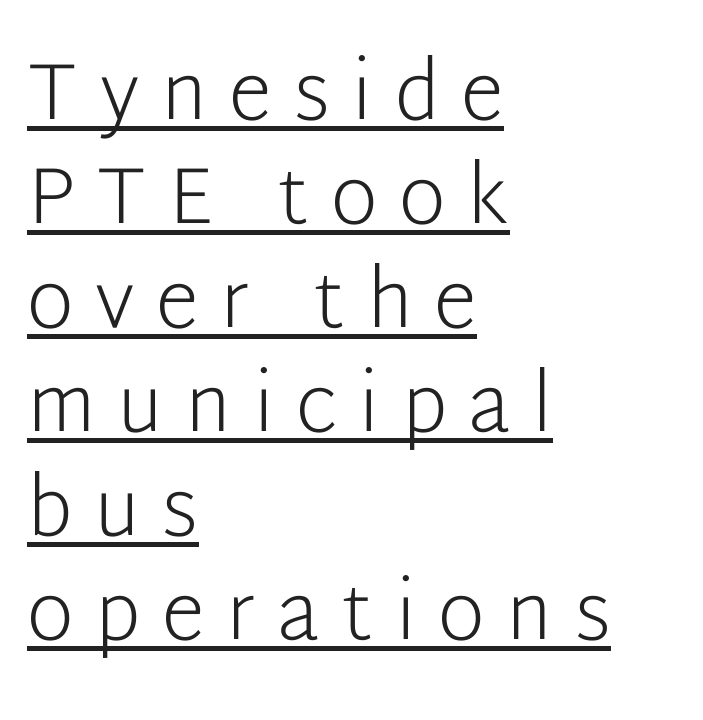
Q: Is the text bold? A: No.
Q: Is the text italic (slanted)? A: No, it is upright.
Q: Is the typeface a serif or a sans-serif typeface? A: Sans-serif.
Q: Is the text underlined? A: Yes.
Q: How is the paragraph aligned? A: Left-aligned.
Q: Is the spacing between letters normal or unusually wide? A: Unusually wide.
Q: Is the spacing between lines tight, normal or loose? A: Normal.
Q: Width (condensed, normal, or wide)? A: Normal.
Q: Stroke contrast? A: Low.
Q: x-height? A: Medium.
Q: Monospaced? A: No.
